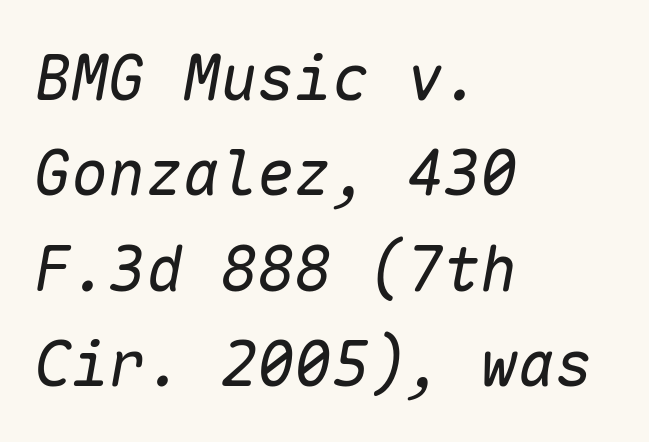
Students, observe: this is what conventionally led text looks like. Look at the tracking — it's just the regular setting, nothing added. Short and long lines alike share a common starting point at left. Here the designer chose a console-style face with uniform glyph widths. Unbolded letterforms with no extra heft.
